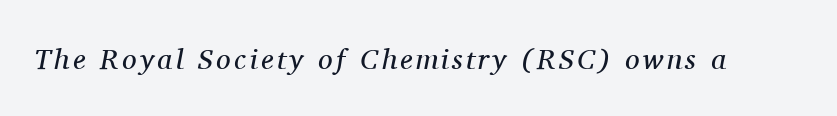
The image shows 29 px regular-weight serif type, italic (leaning right); set not underlined; medium stroke contrast and a medium x-height.
